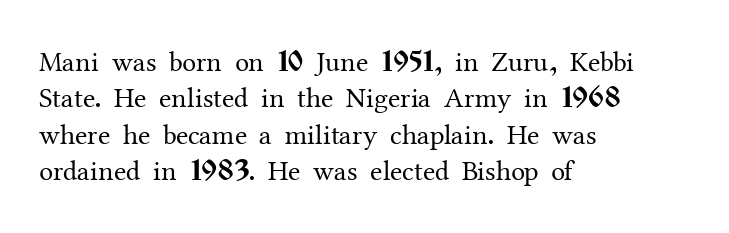
The image shows 28 px regular-weight serif type, upright; set left-aligned, normal line spacing (1.3x), normal letter spacing, not underlined; medium stroke contrast and a medium x-height.
